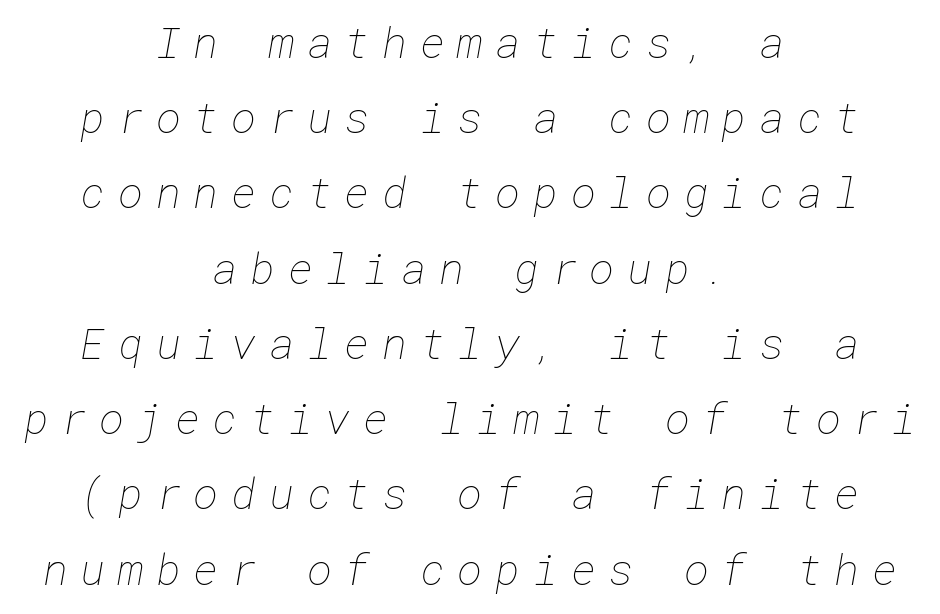
{"bold": "no", "weight": "thin", "width": "normal", "stroke_contrast": "low", "x_height": "medium", "underline": "no", "align": "center", "line_spacing_ratio": 1.75, "letter_spacing": "wide", "letter_spacing_em": 0.29, "glyph_px": 43}
